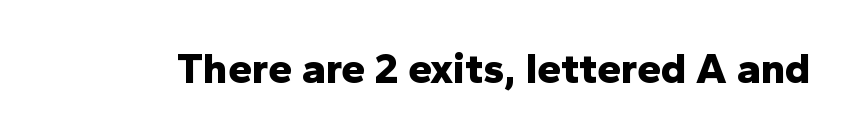
Q: Is the text bold? A: Yes.
Q: Is the text italic (slanted)? A: No, it is upright.
Q: Is the typeface a serif or a sans-serif typeface? A: Sans-serif.
Q: Is the text underlined? A: No.
Q: Is the spacing between letters normal or unusually wide? A: Normal.
Q: Width (condensed, normal, or wide)? A: Normal.
Q: Stroke contrast? A: Low.
Q: x-height? A: Medium.
Q: Monospaced? A: No.
